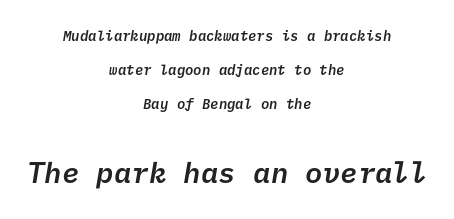
Underline: absent. The composition opens small and finishes big. This is sans-serif lettering, the kind often seen on screens and signage. Inter-character spacing is left at the font's built-in metrics. The paragraph shown floats in the horizontal middle. The face used here is a semibold: visibly heavier than regular, lighter than bold.
